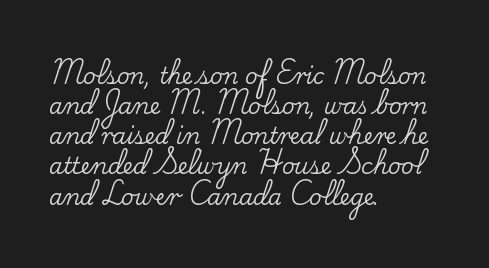
The image shows 22 px text type; set left-aligned, normal line spacing (1.37x), normal letter spacing, not underlined.
